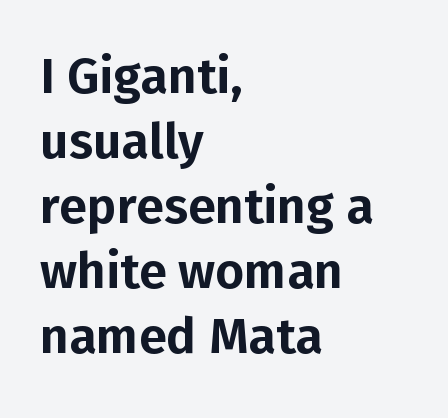
Think of a printed novel: that variable character pitch is what you see here. Designer's note — italics off, roman on. Underlining? Definitely not there. Does the leading feel generous? No, just average.
